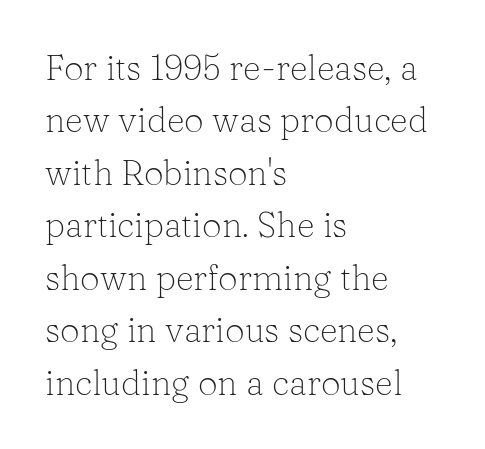
If you drew a line through each stem, it would be perfectly vertical. Which margin do the lines hug? The left one — the right edge is uneven. The vertical gap from one line to the next is medium. The face used here is seriffed, in the tradition of book romans.
